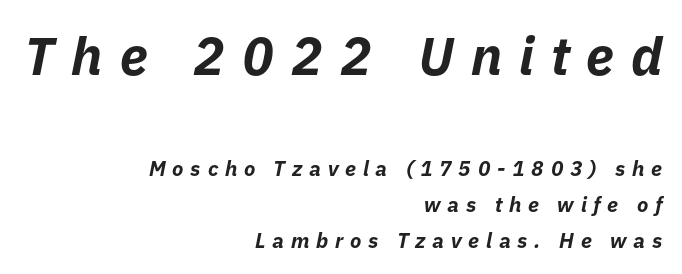
Notice how the stems are inclined rather than vertical — that's the hallmark of italics. Where is the straight margin? On the right. Caption: upper text group enlarged, lower text group reduced. Weight: bold. Is this a fixed-width face? No — the glyphs have proportional, varying widths. Type without underlining.
